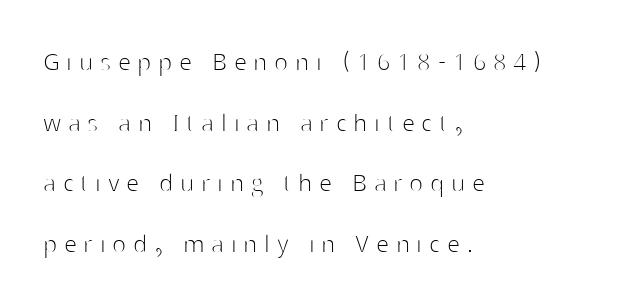
{"serif": "no", "italic": "no", "bold": "no", "weight": "thin", "width": "normal", "stroke_contrast": "high", "x_height": "medium", "monospaced": "no", "underline": "no", "align": "left", "line_spacing": "loose", "line_spacing_ratio": 2.09, "letter_spacing": "wide", "letter_spacing_em": 0.24, "glyph_px": 29}
